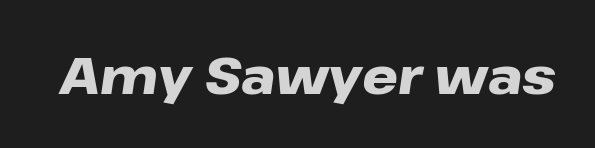
Glance below the letters and you will spot only blank space. You could not count columns in this text — the font is proportionally spaced. Between one letter and the next there's only the usual sliver of space. The text carries the slant typical of an italic or oblique font. Weight: bold.
